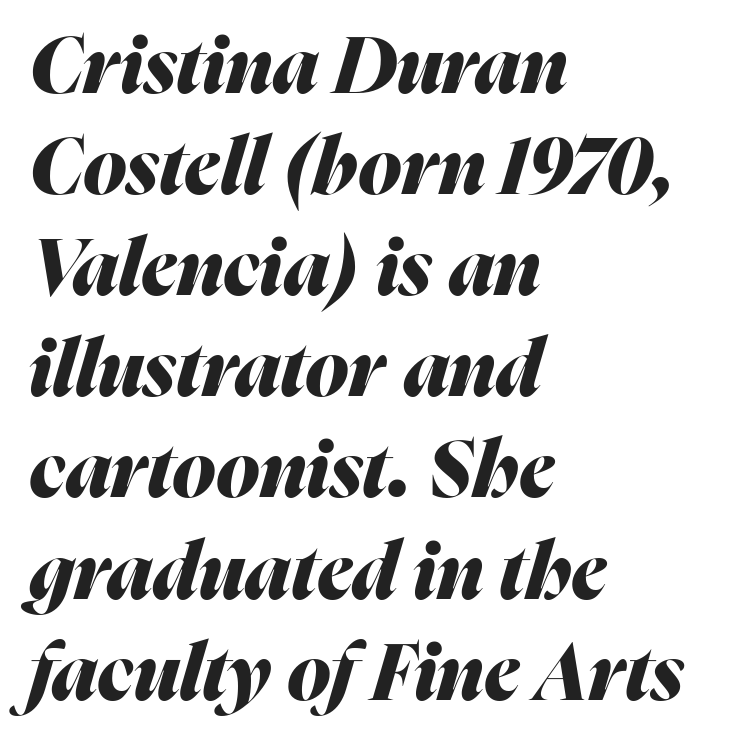
The rag falls on the right side of this text block. The glyphs look as if they've been sheared to an angle. Baseline-to-baseline distance is the conventional proportion of letter height. Heavy, bold letterforms. Do the characters align in a grid? No, the font is proportional. The tracking reads as untouched default to a designer's eye.
